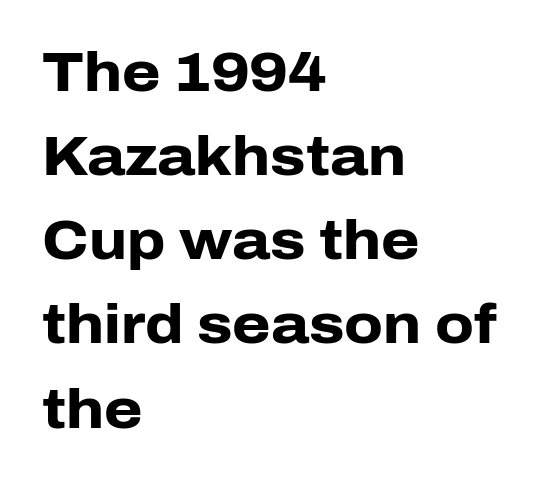
Q: Is the text bold? A: Yes.
Q: Is the text italic (slanted)? A: No, it is upright.
Q: Is the typeface a serif or a sans-serif typeface? A: Sans-serif.
Q: Is the text underlined? A: No.
Q: How is the paragraph aligned? A: Left-aligned.
Q: Is the spacing between letters normal or unusually wide? A: Normal.
Q: Is the spacing between lines tight, normal or loose? A: Normal.
Q: Width (condensed, normal, or wide)? A: Normal.
Q: Stroke contrast? A: Low.
Q: x-height? A: Medium.
Q: Monospaced? A: No.
